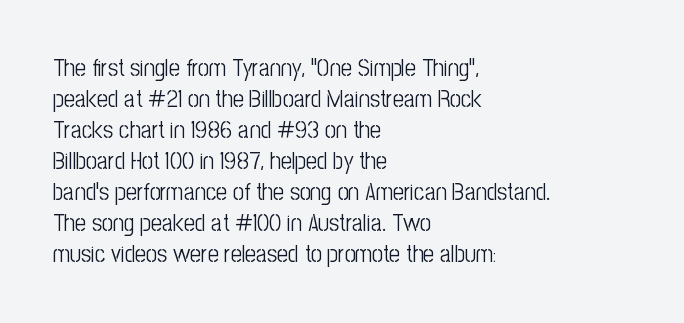
The image shows 24 px text type, upright; set left-aligned, normal line spacing (1.29x), normal letter spacing, not underlined.
